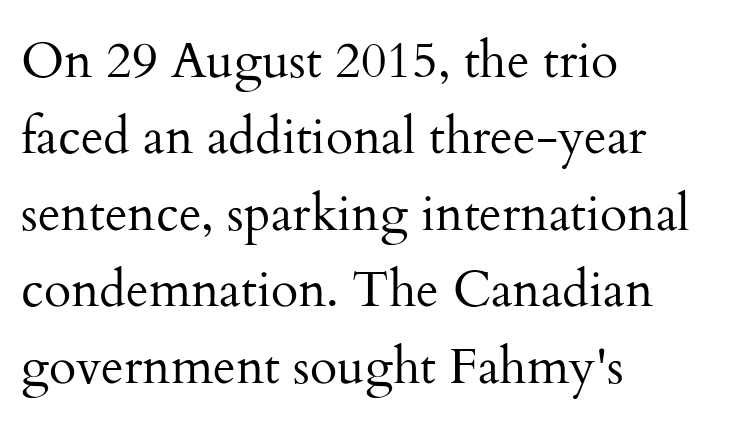
The image shows 50 px regular-weight serif type, upright; set left-aligned, normal line spacing (1.53x), normal letter spacing, not underlined; medium stroke contrast and a small x-height.
